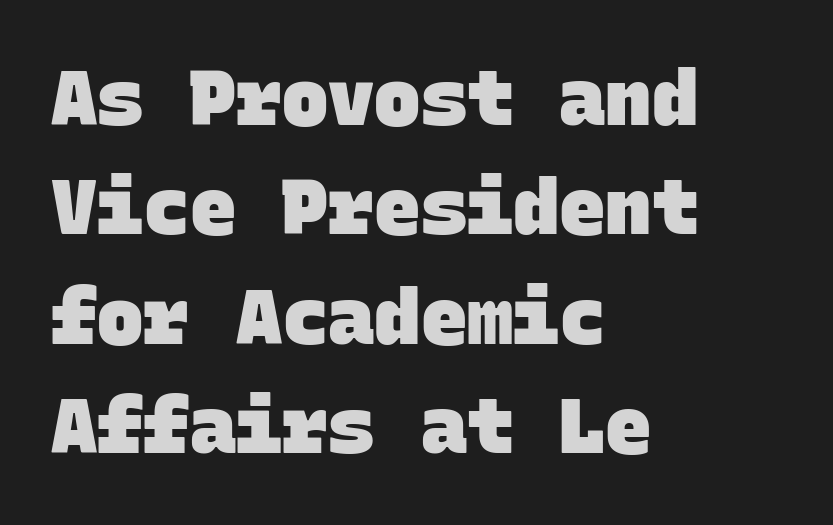
Words appear dense and cohesive because spacing is normal. The typeface chosen for these lines omits serifs. Letters rest on an invisible, unmarked baseline. Typographic density is high because the face is bold. The lines in this sample share a left origin and differ only in where they stop. The letters march in equal steps, a hallmark of fixed-pitch type.
